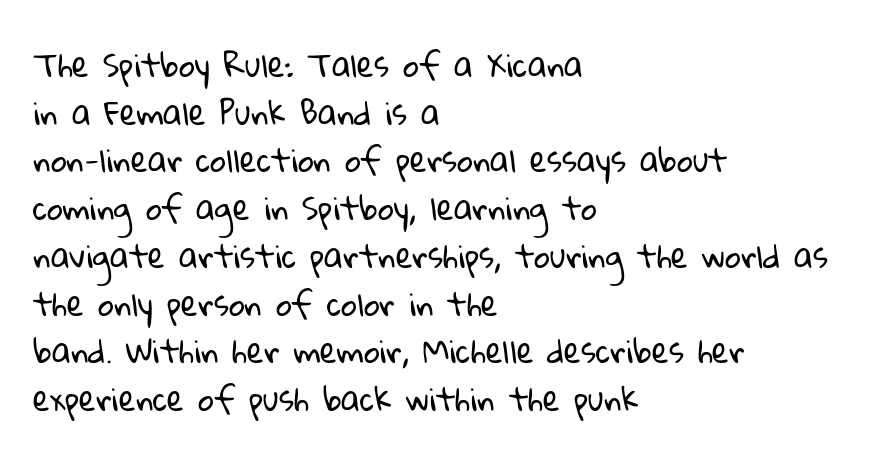
{"serif": "no", "bold": "no", "weight": "regular", "width": "normal", "stroke_contrast": "low", "x_height": "medium", "monospaced": "no", "underline": "no", "align": "left", "line_spacing": "normal", "line_spacing_ratio": 1.54, "letter_spacing": "normal", "letter_spacing_em": 0.0, "glyph_px": 31}
